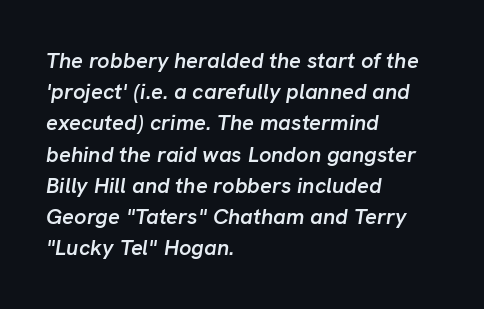
The image shows 22 px text type, italic (leaning right); set left-aligned, normal line spacing (1.42x), normal letter spacing, not underlined.
